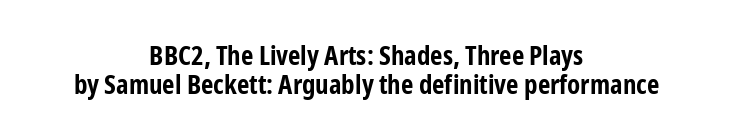
{"italic": "no", "bold": "yes", "underline": "no", "align": "center", "line_spacing": "tight", "line_spacing_ratio": 1.09, "letter_spacing": "normal", "letter_spacing_em": 0.0, "glyph_px": 27}
